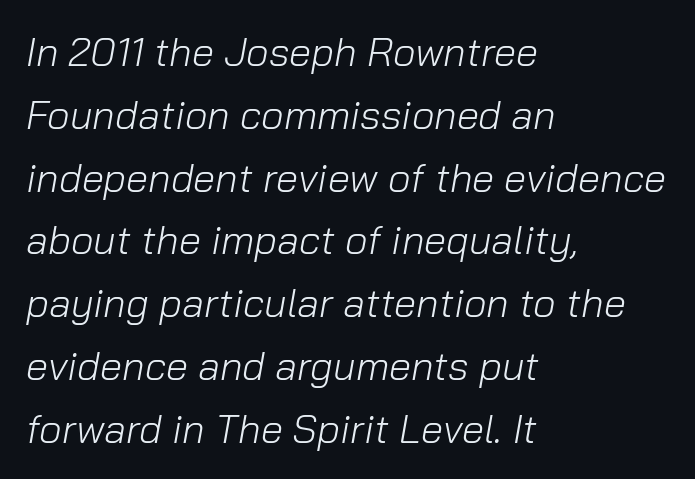
{"italic": "yes", "lean": "right", "slant_degrees": 10, "bold": "no", "weight": "light", "width": "normal", "stroke_contrast": "low", "x_height": "medium", "monospaced": "no", "underline": "no", "align": "left", "line_spacing": "normal", "line_spacing_ratio": 1.57, "letter_spacing": "normal", "letter_spacing_em": 0.0, "glyph_px": 40}
